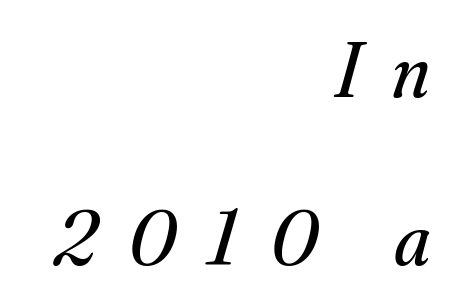
The image shows 79 px regular-weight serif type, italic (leaning right); set right-aligned, loose line spacing (2.13x), unusually wide letter spacing (+0.4 em), not underlined; medium stroke contrast and a small x-height.
